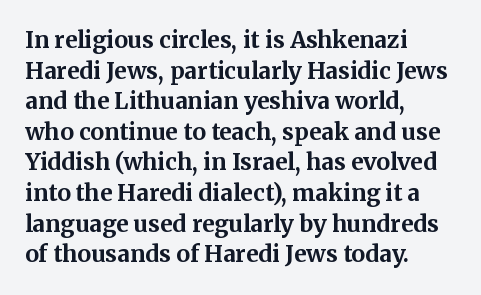
The image shows 23 px bold type, upright; set left-aligned, normal line spacing (1.33x), normal letter spacing, not underlined.
